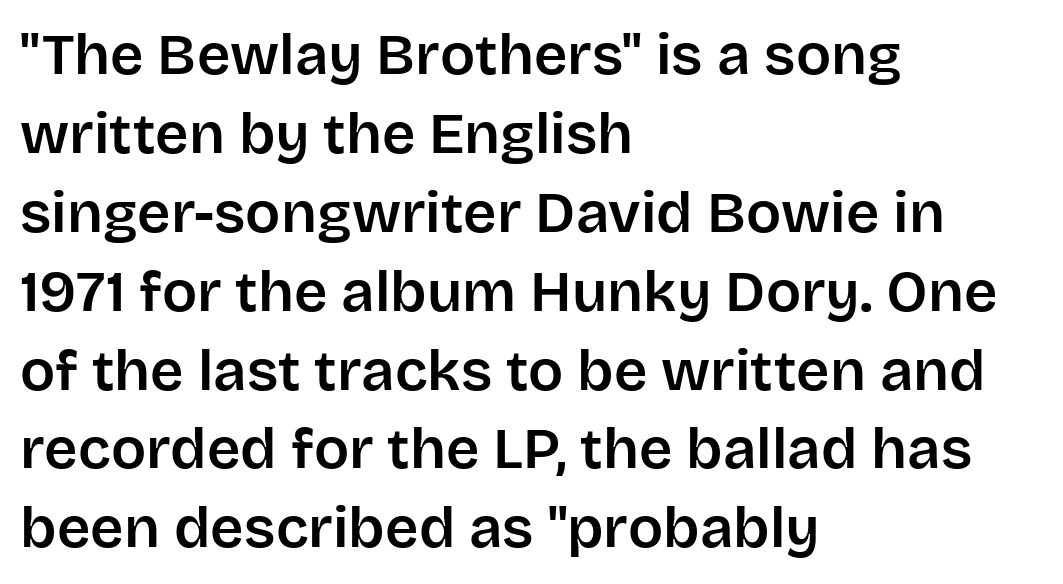
Inter-character spacing is left at the font's built-in metrics. Each line starts at the same left margin while the right side varies. This is the regular roman posture of the typeface. The area under the type is left untouched. The leading is moderate, giving the passage an even texture.
